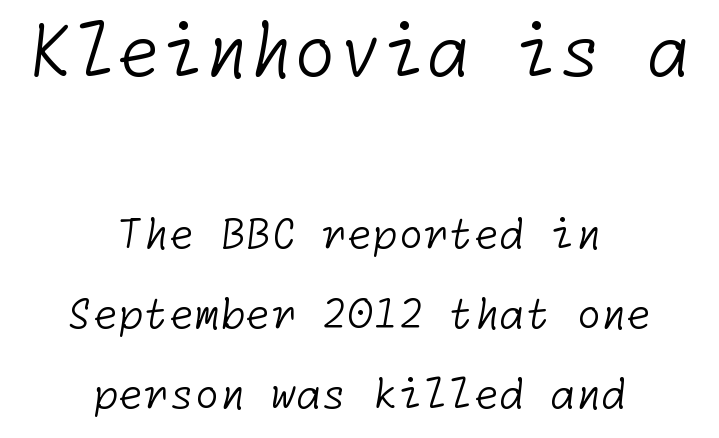
Q: Is the text bold? A: No.
Q: Is the typeface a serif or a sans-serif typeface? A: Sans-serif.
Q: Is the text underlined? A: No.
Q: How is the paragraph aligned? A: Centered.
Q: Is the spacing between letters normal or unusually wide? A: Normal.
Q: Is the spacing between lines tight, normal or loose? A: Loose.
Q: Which block of text is set in a larger size, the first (top) or the second (bottom)? A: The first (top) one.
Q: Width (condensed, normal, or wide)? A: Normal.
Q: Stroke contrast? A: Low.
Q: x-height? A: Medium.
